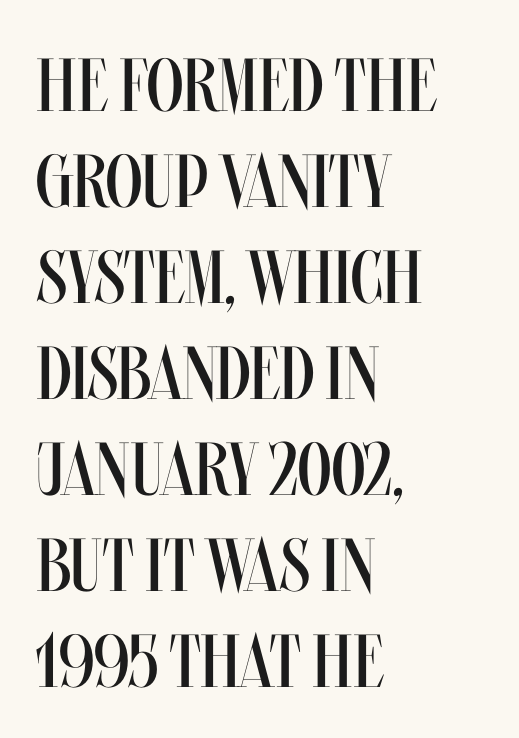
Q: Is the text bold? A: No.
Q: Is the text italic (slanted)? A: No, it is upright.
Q: Is the text underlined? A: No.
Q: How is the paragraph aligned? A: Left-aligned.
Q: Is the spacing between letters normal or unusually wide? A: Normal.
Q: Is the spacing between lines tight, normal or loose? A: Normal.
Q: Width (condensed, normal, or wide)? A: Condensed.
Q: Stroke contrast? A: Medium.
Q: x-height? A: Large.
Q: Monospaced? A: No.
